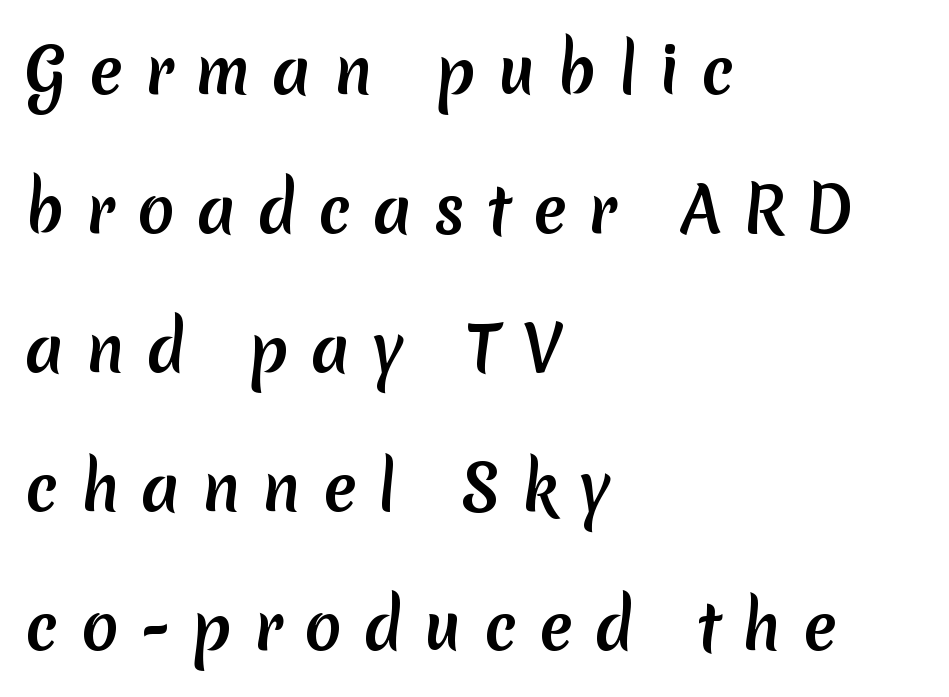
Q: Is the text bold? A: Yes.
Q: Is the typeface a serif or a sans-serif typeface? A: Sans-serif.
Q: Is the text underlined? A: No.
Q: How is the paragraph aligned? A: Left-aligned.
Q: Is the spacing between letters normal or unusually wide? A: Unusually wide.
Q: Is the spacing between lines tight, normal or loose? A: Loose.
Q: Width (condensed, normal, or wide)? A: Normal.
Q: Stroke contrast? A: Low.
Q: x-height? A: Medium.
Q: Monospaced? A: No.
